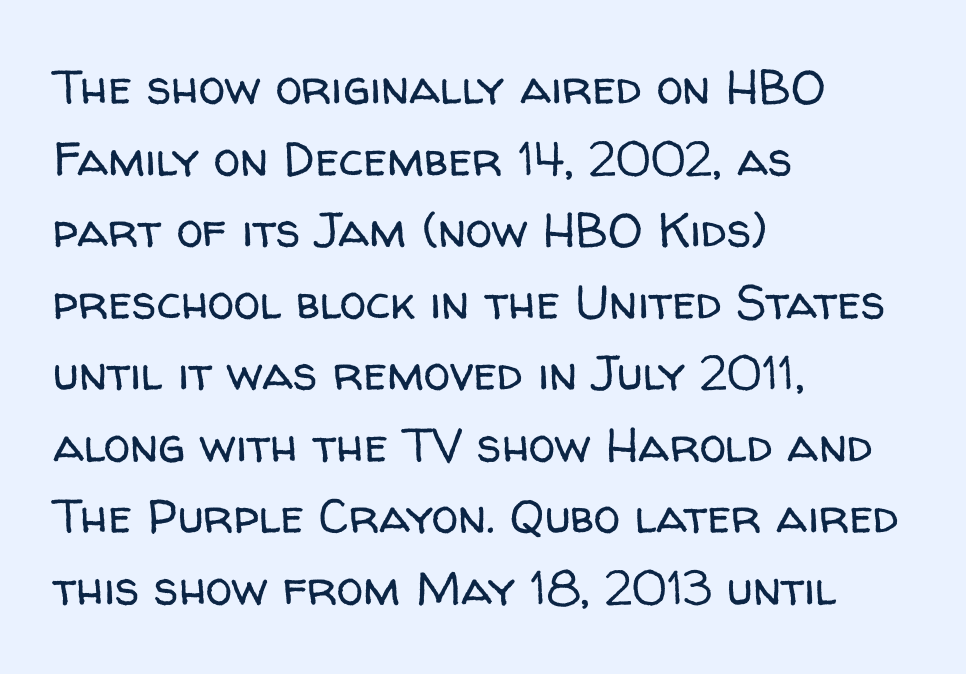
Q: Is the text bold? A: No.
Q: Is the text italic (slanted)? A: No, it is upright.
Q: Is the typeface a serif or a sans-serif typeface? A: Sans-serif.
Q: Is the text underlined? A: No.
Q: How is the paragraph aligned? A: Left-aligned.
Q: Is the spacing between letters normal or unusually wide? A: Normal.
Q: Is the spacing between lines tight, normal or loose? A: Normal.
Q: Width (condensed, normal, or wide)? A: Normal.
Q: Stroke contrast? A: Low.
Q: x-height? A: Medium.
Q: Monospaced? A: No.
